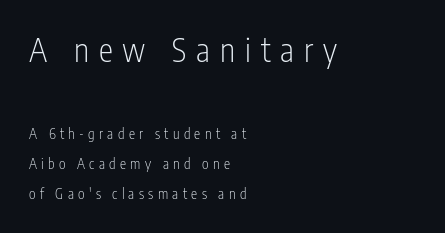
The rendering shows plain stroke endings on the letterforms — a sans-serif design. The vertical gap from one line to the next is large. Leftover space on each line is placed entirely after the last word. Spacing verdict: proportional, widths tailored to each character.
